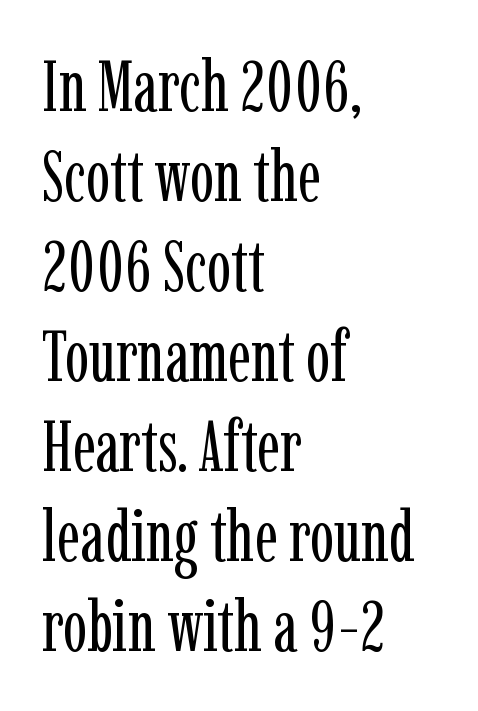
Q: Is the text bold? A: No.
Q: Is the text italic (slanted)? A: No, it is upright.
Q: Is the typeface a serif or a sans-serif typeface? A: Serif.
Q: Is the text underlined? A: No.
Q: How is the paragraph aligned? A: Left-aligned.
Q: Is the spacing between letters normal or unusually wide? A: Normal.
Q: Is the spacing between lines tight, normal or loose? A: Normal.
Q: Width (condensed, normal, or wide)? A: Condensed.
Q: Stroke contrast? A: Low.
Q: x-height? A: Medium.
Q: Monospaced? A: No.
